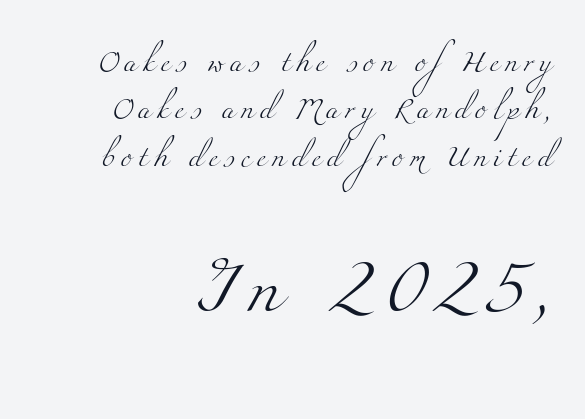
Q: Is the text bold? A: No.
Q: Is the text underlined? A: No.
Q: Is the spacing between letters normal or unusually wide? A: Unusually wide.
Q: Is the spacing between lines tight, normal or loose? A: Loose.
Q: Which block of text is set in a larger size, the first (top) or the second (bottom)? A: The second (bottom) one.
Q: Width (condensed, normal, or wide)? A: Wide.
Q: Stroke contrast? A: Medium.
Q: x-height? A: Small.
Q: Monospaced? A: No.
